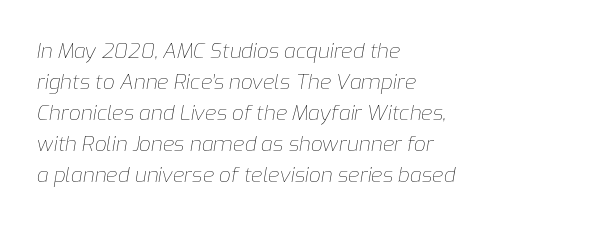
The image shows 21 px text type, italic (leaning right); set left-aligned, normal line spacing (1.48x), normal letter spacing, not underlined.
